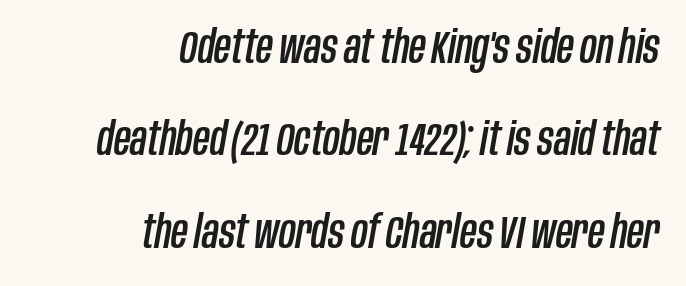
The image shows 46 px condensed type, italic (leaning right); set right-aligned, loose line spacing (2.01x), normal letter spacing, not underlined; low stroke contrast and a large x-height.
